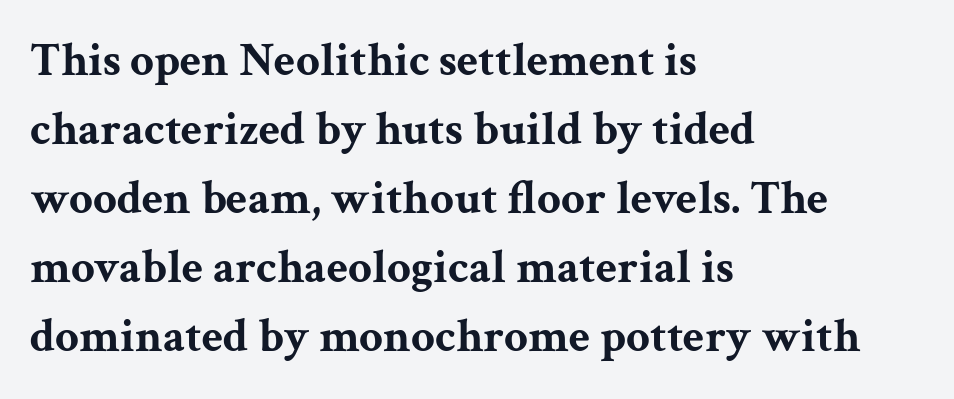
Q: Is the text bold? A: Yes.
Q: Is the text italic (slanted)? A: No, it is upright.
Q: Is the typeface a serif or a sans-serif typeface? A: Serif.
Q: Is the text underlined? A: No.
Q: How is the paragraph aligned? A: Left-aligned.
Q: Is the spacing between letters normal or unusually wide? A: Normal.
Q: Is the spacing between lines tight, normal or loose? A: Normal.
Q: Width (condensed, normal, or wide)? A: Wide.
Q: Stroke contrast? A: Medium.
Q: x-height? A: Medium.
Q: Monospaced? A: No.
